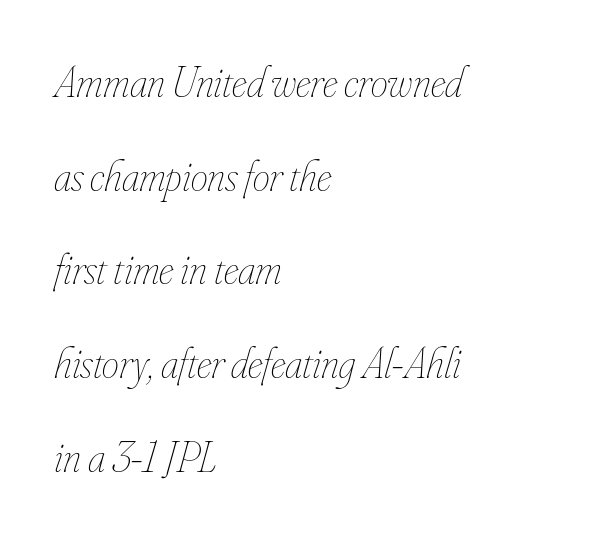
Nothing heavy about these letters — not bold at all. Each row of text sits above clean, open space. The letterforms sit shoulder to shoulder at normal distance. Caption: multi-line text, flush left, ragged right. Quick note: italic. These lines stand farther apart than default settings would place them.
